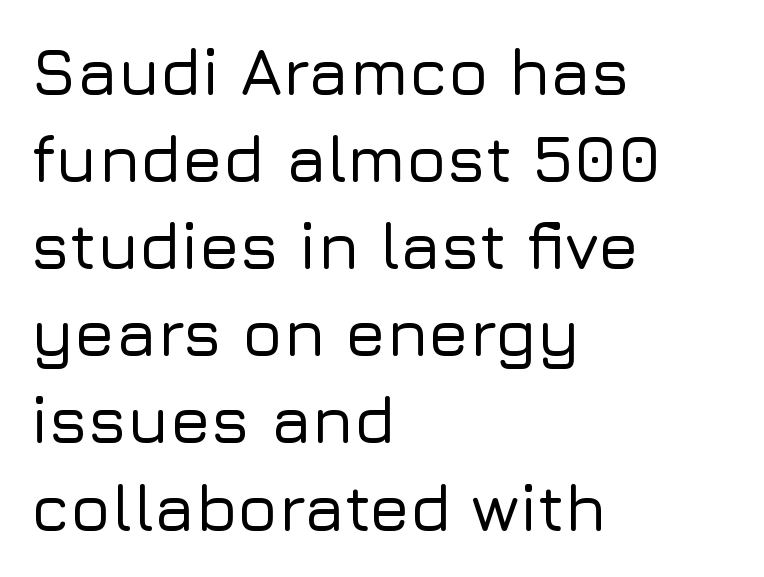
Inter-character spacing is left at the font's built-in metrics. The rendering uses a moderate line-height, typical for paragraphs. Descenders hang freely into open space. Think of a printed novel: that variable character pitch is what you see here. Teacher's note: observe the even left margin — that is flush-left alignment.
